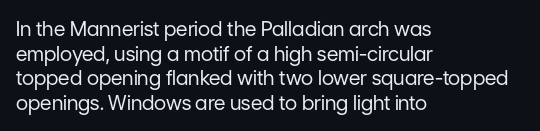
{"italic": "no", "bold": "no", "underline": "no", "align": "left", "line_spacing_ratio": 1.23, "letter_spacing": "normal", "letter_spacing_em": 0.0, "glyph_px": 20}
